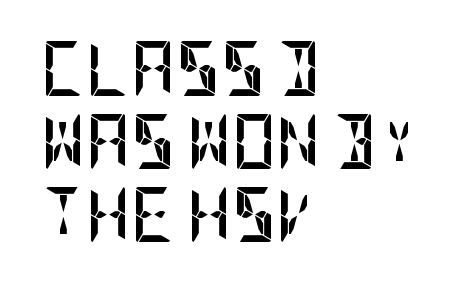
The image shows 55 px semibold, condensed sans-serif type, upright; set left-aligned, normal line spacing (1.33x), normal letter spacing, not underlined; low stroke contrast and a large x-height.
